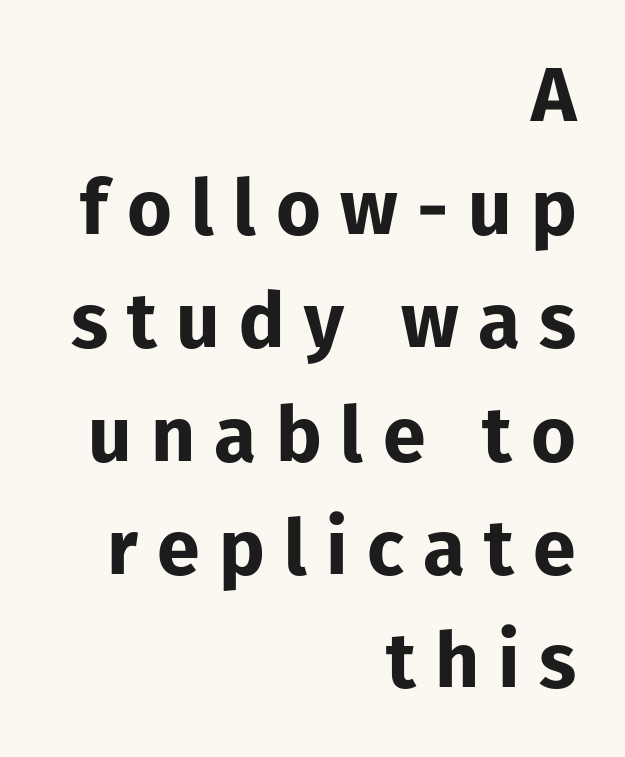
Q: Is the text bold? A: Yes.
Q: Is the text italic (slanted)? A: No, it is upright.
Q: Is the typeface a serif or a sans-serif typeface? A: Sans-serif.
Q: Is the text underlined? A: No.
Q: How is the paragraph aligned? A: Right-aligned.
Q: Is the spacing between letters normal or unusually wide? A: Unusually wide.
Q: Is the spacing between lines tight, normal or loose? A: Normal.
Q: Width (condensed, normal, or wide)? A: Normal.
Q: Stroke contrast? A: Low.
Q: x-height? A: Medium.
Q: Monospaced? A: No.
